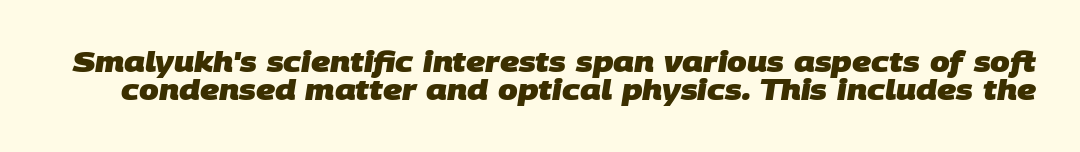
Q: Is the text bold? A: Yes.
Q: Is the typeface a serif or a sans-serif typeface? A: Sans-serif.
Q: Is the text underlined? A: No.
Q: Is the spacing between letters normal or unusually wide? A: Normal.
Q: Is the spacing between lines tight, normal or loose? A: Tight.
Q: Width (condensed, normal, or wide)? A: Normal.
Q: Stroke contrast? A: Low.
Q: x-height? A: Large.
Q: Monospaced? A: No.
